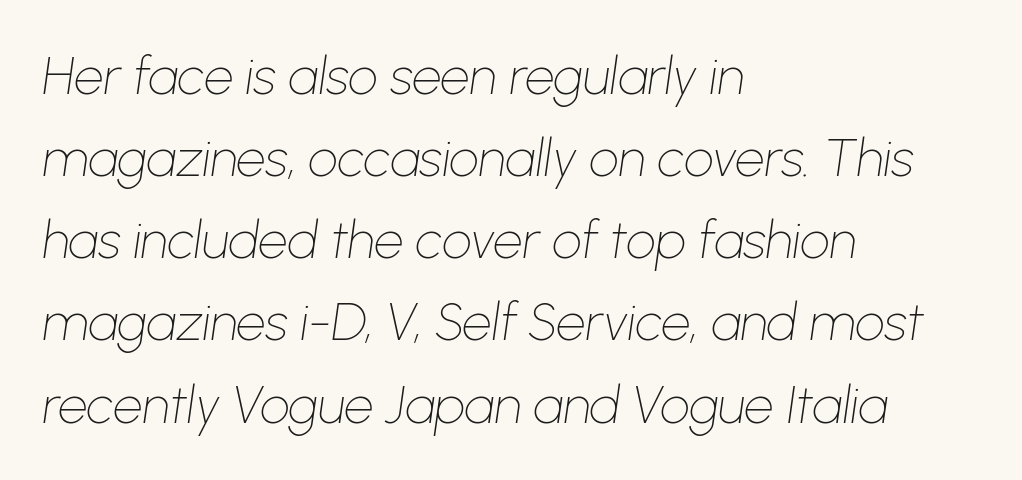
These lines are rendered in a variable-pitch font. The cut favours lightness, reaching ordinary text weight at its darkest. Italic? Definitely — the glyphs are oblique. The setting favours the left margin, as ordinary paragraphs usually do. Unmarked baselines from the first word to the last.
